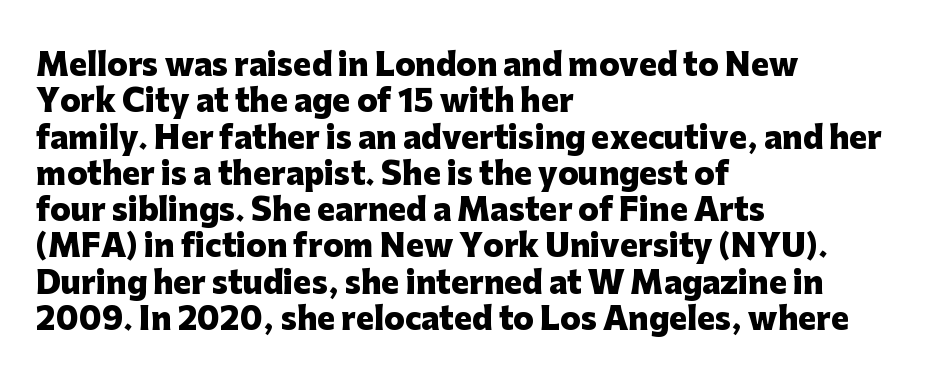
Strokes here are thick enough to call this a true bold. Nothing unusual about the tracking: characters are spaced as the font intends. Character widths vary here, with narrow letters taking less room than wide ones. The string is rendered with underlining switched off. Alignment: flush left.
